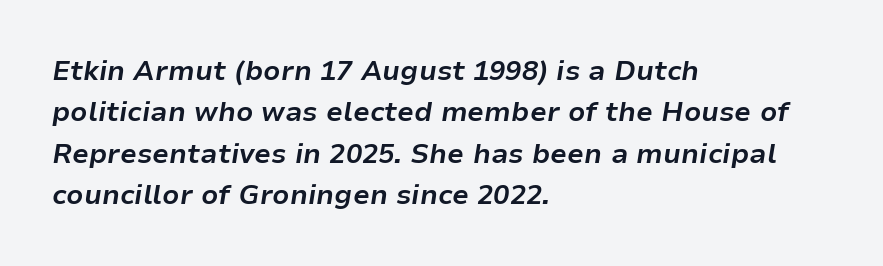
The image shows 27 px bold type, italic (leaning right); set left-aligned, normal line spacing (1.53x), normal letter spacing, not underlined.
